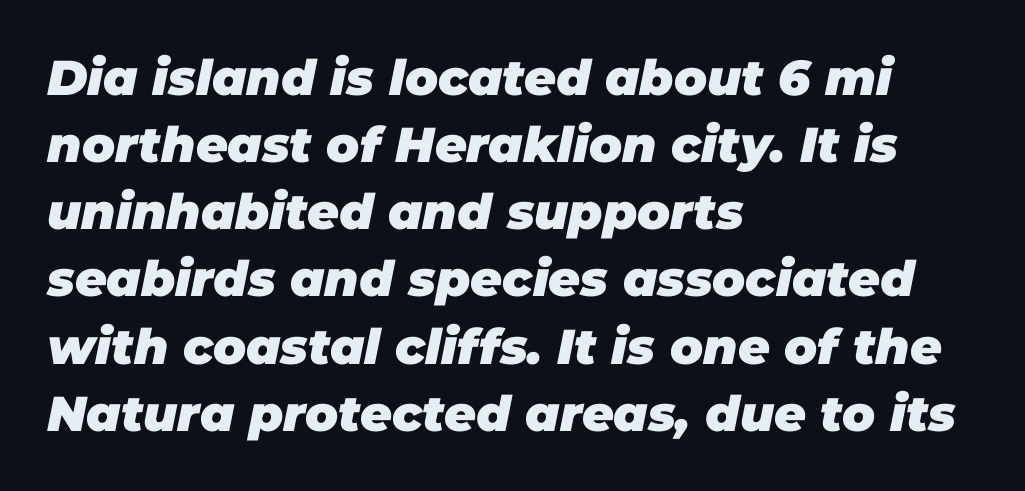
Observe the ordinary spacing: letters are neighbours, not strangers. Heavy, bold letterforms. Spacing verdict: proportional, widths tailored to each character. The space between consecutive lines is moderate.
